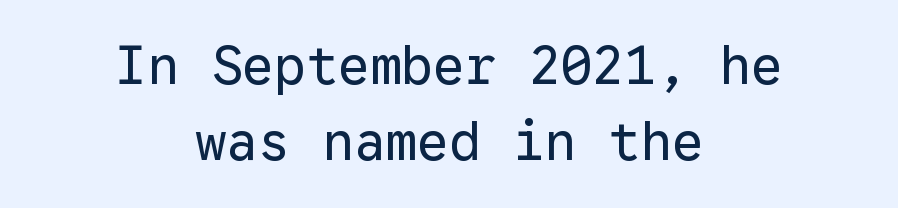
Underlining? Definitely not there. Nobody touched the tracking dial on this one. If you folded the block vertically in half, each line would mirror itself in length. Each new line begins a customary step beneath the previous one.
